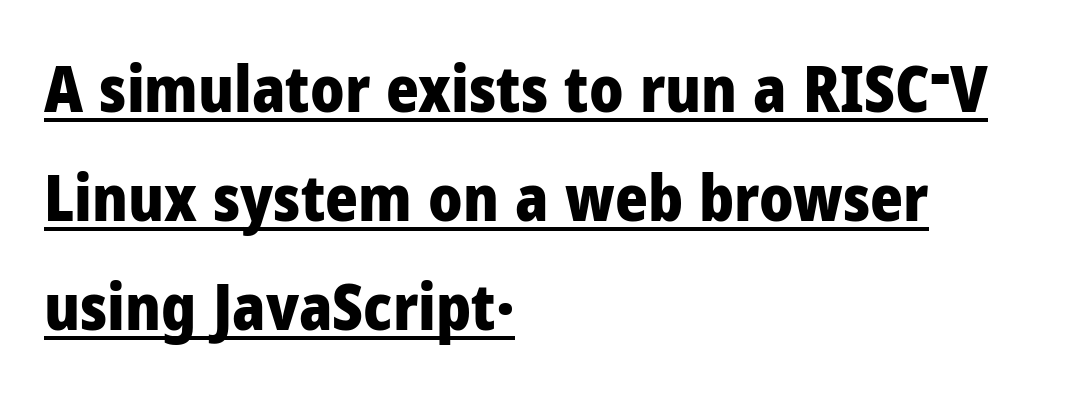
The image shows 63 px heavy sans-serif type, upright; set left-aligned, line spacing 1.73x, normal letter spacing, underlined; low stroke contrast and a medium x-height.
